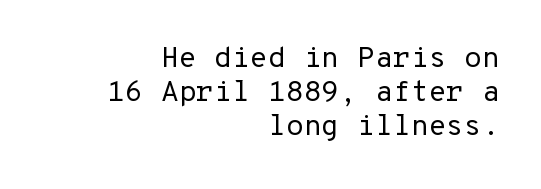
Examine the stroke ends and you'll find no serifs. Is this a fixed-width face? Yes — each glyph sits in an identical cell. The string is rendered with underlining switched off. Think standard paragraph weight, or any step lighter than that. The text block is weighted toward the right margin, trailing off unevenly leftward.
